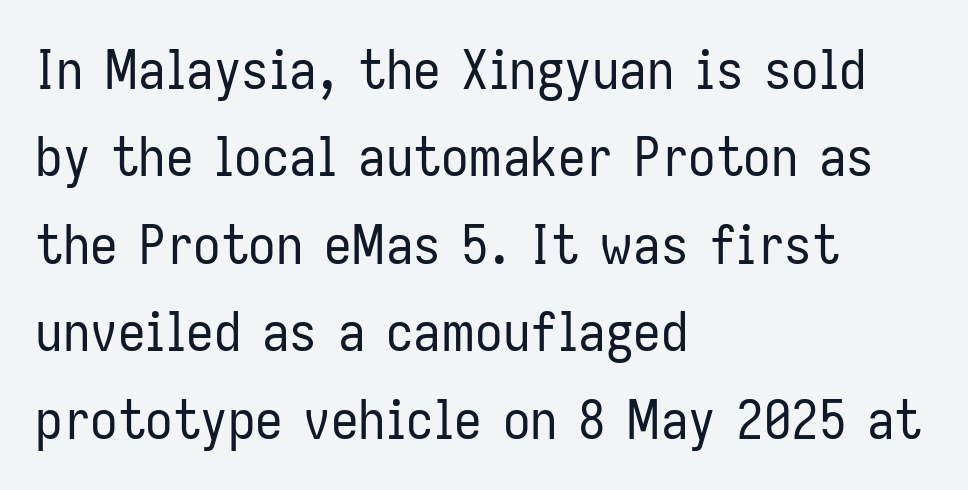
Weight: not bold — regular or lighter. Is this a sans? Yes — the strokes have no serifs. The gap between lines stays unmarked. Alignment: flush left. Posture: vertical. Horizontal bands of white between lines are of average thickness.
